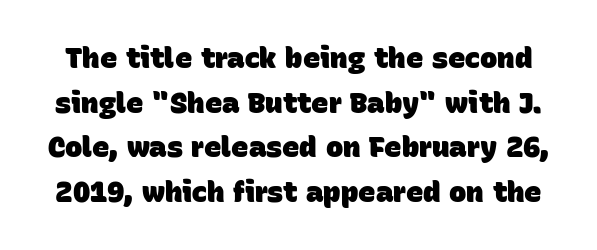
Q: Is the text bold? A: Yes.
Q: Is the typeface a serif or a sans-serif typeface? A: Sans-serif.
Q: Is the text underlined? A: No.
Q: Is the spacing between letters normal or unusually wide? A: Normal.
Q: Is the spacing between lines tight, normal or loose? A: Normal.
Q: Width (condensed, normal, or wide)? A: Normal.
Q: Stroke contrast? A: Low.
Q: x-height? A: Large.
Q: Monospaced? A: No.
